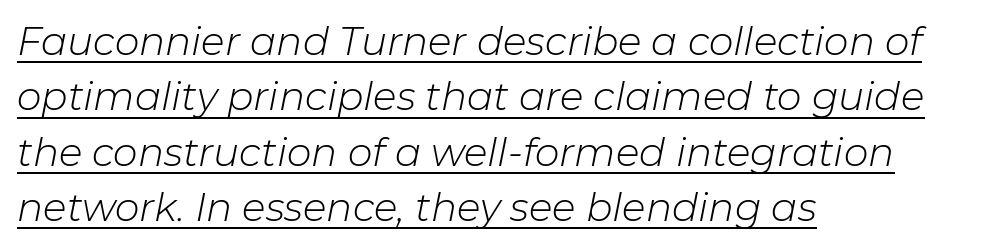
Q: Is the text bold? A: No.
Q: Is the text italic (slanted)? A: Yes, it leans right by about 11 degrees.
Q: Is the text underlined? A: Yes.
Q: How is the paragraph aligned? A: Left-aligned.
Q: Is the spacing between letters normal or unusually wide? A: Normal.
Q: Is the spacing between lines tight, normal or loose? A: Normal.
Q: Width (condensed, normal, or wide)? A: Normal.
Q: Stroke contrast? A: Low.
Q: x-height? A: Medium.
Q: Monospaced? A: No.
